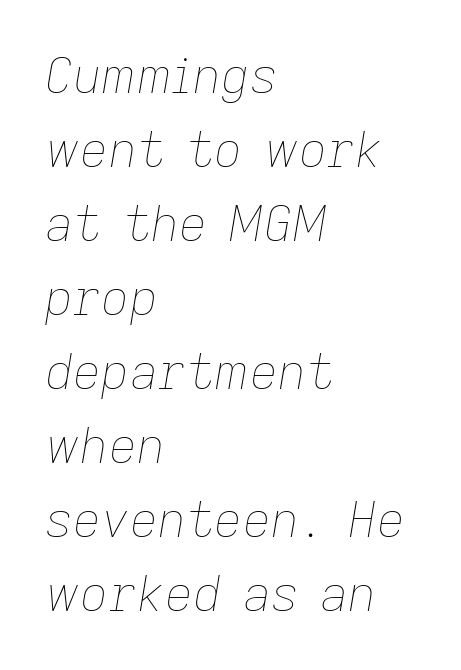
Q: Is the text bold? A: No.
Q: Is the text italic (slanted)? A: Yes, it leans right by about 9 degrees.
Q: Is the text underlined? A: No.
Q: How is the paragraph aligned? A: Left-aligned.
Q: Is the spacing between letters normal or unusually wide? A: Normal.
Q: Is the spacing between lines tight, normal or loose? A: Normal.
Q: Width (condensed, normal, or wide)? A: Normal.
Q: Stroke contrast? A: Low.
Q: x-height? A: Medium.
Q: Monospaced? A: No.
